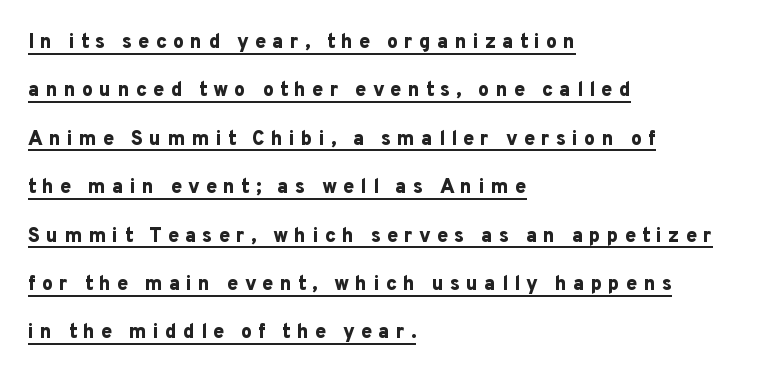
Every letter is thick-stroked: bold, no question. The line texture is sparse and dotted thanks to wide tracking. Summary of vertical rhythm: relaxed, with wide interline spacing. The typesetter has applied underlining to the passage shown. These lines are set flush left with a ragged right edge.
